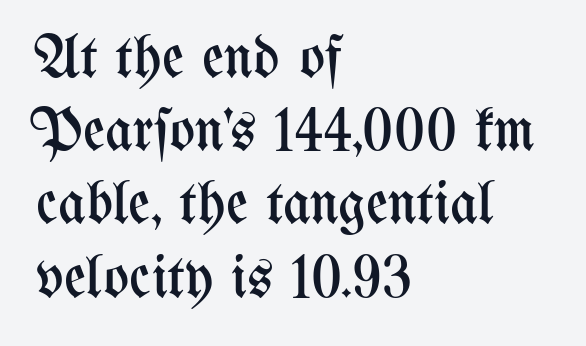
Q: Is the text bold? A: No.
Q: Is the text italic (slanted)? A: No, it is upright.
Q: Is the text underlined? A: No.
Q: How is the paragraph aligned? A: Left-aligned.
Q: Is the spacing between letters normal or unusually wide? A: Normal.
Q: Width (condensed, normal, or wide)? A: Condensed.
Q: Stroke contrast? A: Medium.
Q: x-height? A: Medium.
Q: Monospaced? A: No.
